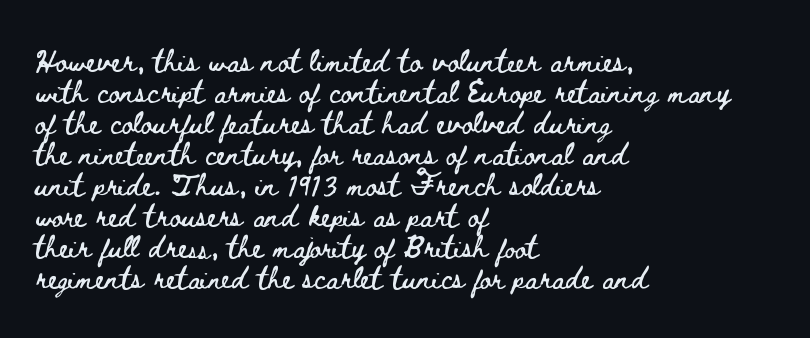
{"underline": "no", "align": "left", "line_spacing": "normal", "line_spacing_ratio": 1.41, "letter_spacing": "normal", "letter_spacing_em": 0.0, "glyph_px": 22}
